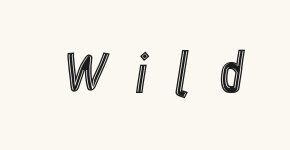
The image shows 53 px condensed type; set unusually wide letter spacing (+0.49 em), not underlined; a large x-height.
